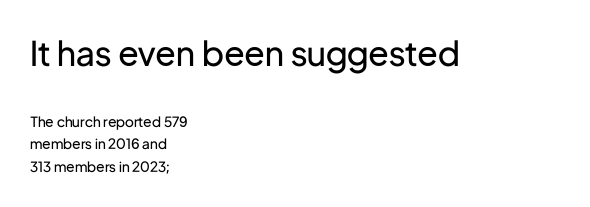
Q: Is the text bold? A: No.
Q: Is the text italic (slanted)? A: No, it is upright.
Q: Is the typeface a serif or a sans-serif typeface? A: Sans-serif.
Q: Is the text underlined? A: No.
Q: How is the paragraph aligned? A: Left-aligned.
Q: Is the spacing between letters normal or unusually wide? A: Normal.
Q: Is the spacing between lines tight, normal or loose? A: Normal.
Q: Which block of text is set in a larger size, the first (top) or the second (bottom)? A: The first (top) one.
Q: Width (condensed, normal, or wide)? A: Normal.
Q: Stroke contrast? A: Low.
Q: x-height? A: Medium.
Q: Monospaced? A: No.
